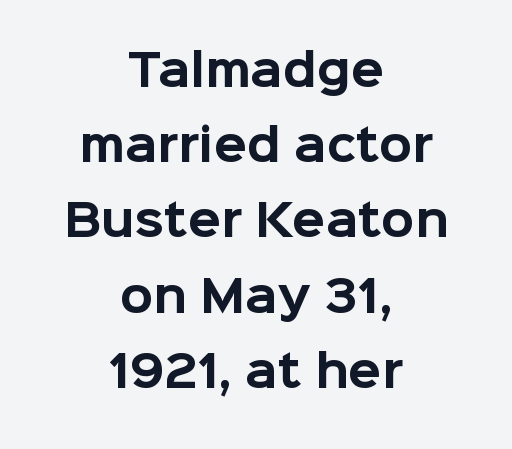
Q: Is the text bold? A: Yes.
Q: Is the text italic (slanted)? A: No, it is upright.
Q: Is the typeface a serif or a sans-serif typeface? A: Sans-serif.
Q: Is the text underlined? A: No.
Q: How is the paragraph aligned? A: Centered.
Q: Is the spacing between letters normal or unusually wide? A: Normal.
Q: Width (condensed, normal, or wide)? A: Normal.
Q: Stroke contrast? A: Low.
Q: x-height? A: Medium.
Q: Monospaced? A: No.
